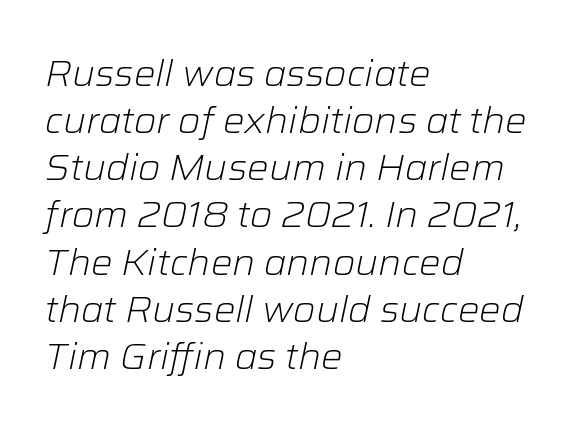
Q: Is the text bold? A: No.
Q: Is the text italic (slanted)? A: Yes, it leans right by about 12 degrees.
Q: Is the text underlined? A: No.
Q: How is the paragraph aligned? A: Left-aligned.
Q: Is the spacing between letters normal or unusually wide? A: Normal.
Q: Is the spacing between lines tight, normal or loose? A: Normal.
Q: Width (condensed, normal, or wide)? A: Normal.
Q: Stroke contrast? A: Low.
Q: x-height? A: Medium.
Q: Monospaced? A: No.
